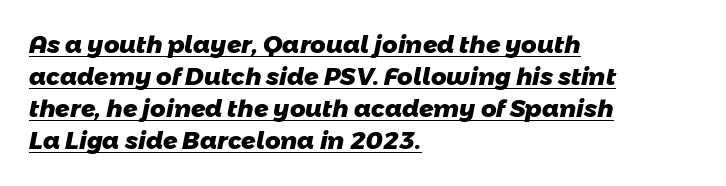
{"bold": "yes", "underline": "yes", "align": "left", "line_spacing": "normal", "line_spacing_ratio": 1.34, "letter_spacing": "normal", "letter_spacing_em": 0.0, "glyph_px": 24}
